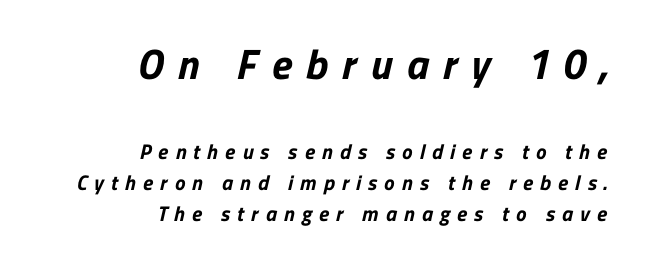
The image shows 42 px bold sans-serif type; set right-aligned, normal line spacing (1.47x), unusually wide letter spacing (+0.34 em), not underlined; the first (top) block is 2.0x larger; low stroke contrast and a medium x-height.
